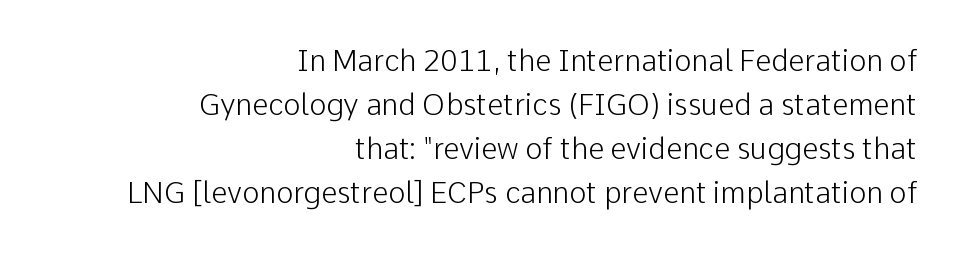
A typesetter would call this leading conventional body-copy spacing. Each line ends at the same right margin while the left side varies. The space beneath each line is pristine and unruled. The type family on display is of the sans-serif kind.
